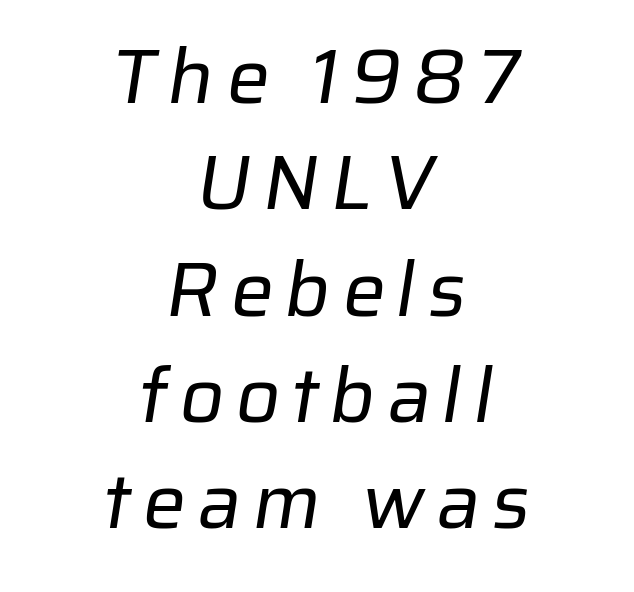
{"serif": "no", "bold": "no", "weight": "regular", "width": "normal", "stroke_contrast": "low", "x_height": "medium", "monospaced": "no", "underline": "no", "align": "center", "line_spacing": "normal", "line_spacing_ratio": 1.38, "glyph_px": 77}
